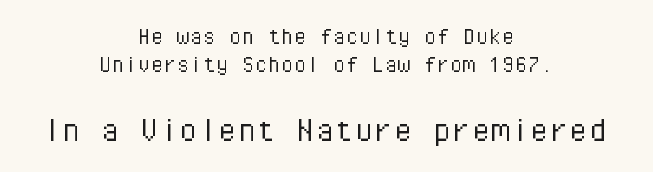
Only glyphs here, with clear space below each row. There is no visible air inserted between adjacent glyphs. Every row of glyphs is offset so its center matches the block's center. Every character here occupies the same horizontal width, giving the sample a typewriter-like rhythm. The strokes carry an ordinary text weight at most.
